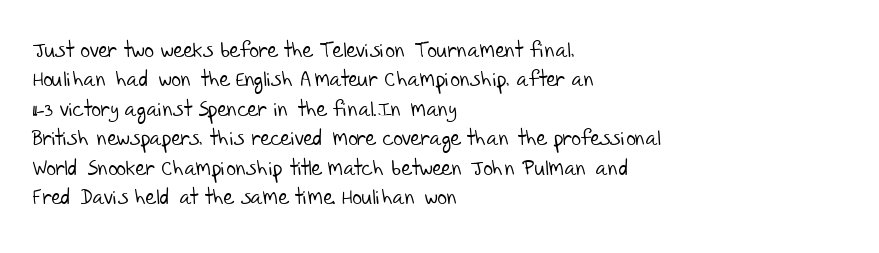
{"bold": "no", "underline": "no", "align": "left", "line_spacing": "normal", "line_spacing_ratio": 1.4, "letter_spacing": "normal", "letter_spacing_em": 0.0, "glyph_px": 21}
